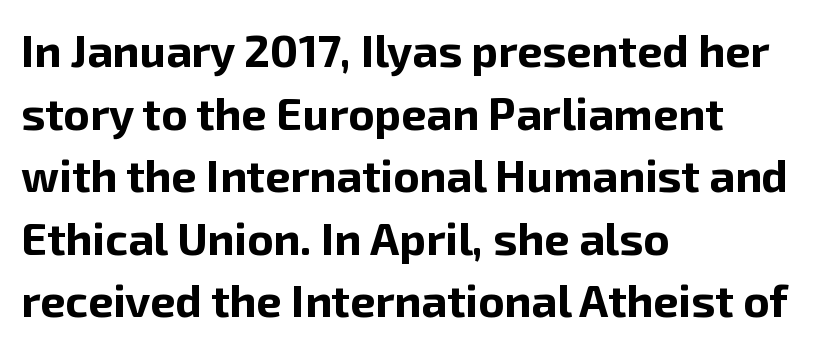
{"serif": "no", "italic": "no", "bold": "yes", "weight": "bold", "width": "normal", "stroke_contrast": "low", "x_height": "medium", "monospaced": "no", "underline": "no", "align": "left", "line_spacing": "normal", "line_spacing_ratio": 1.39, "letter_spacing": "normal", "letter_spacing_em": 0.0, "glyph_px": 45}
